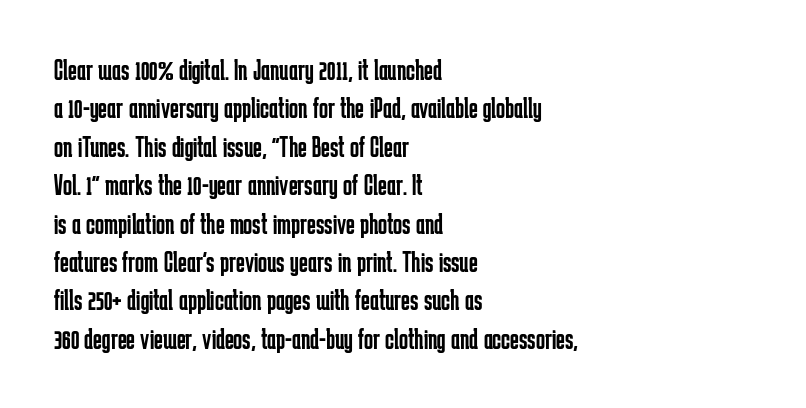
The image shows 30 px regular-weight, condensed sans-serif type, upright; set left-aligned, normal line spacing (1.28x), normal letter spacing, not underlined; low stroke contrast and a medium x-height.
